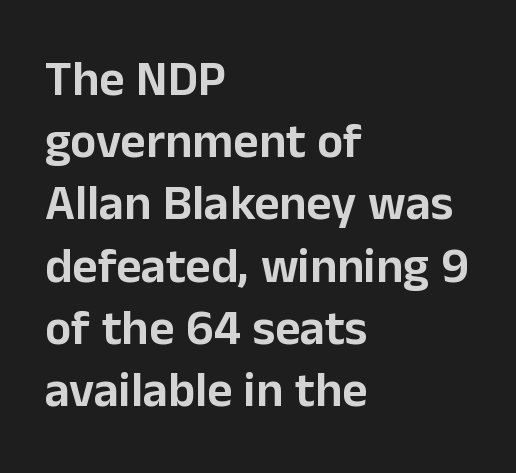
{"serif": "no", "italic": "no", "width": "normal", "stroke_contrast": "low", "x_height": "medium", "monospaced": "no", "underline": "no", "align": "left", "line_spacing": "normal", "line_spacing_ratio": 1.27, "letter_spacing": "normal", "letter_spacing_em": 0.0, "glyph_px": 49}
